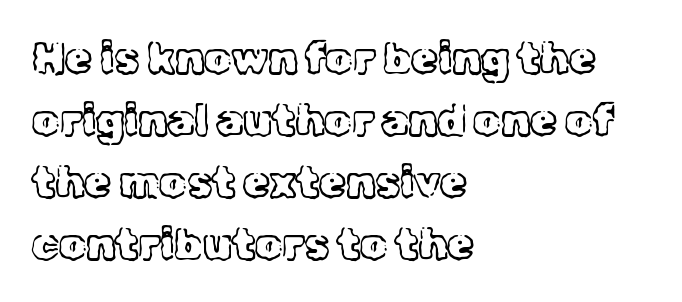
The rendering uses natural spacing where letterforms have individual widths. No heavy texture on the line: the type isn't bold. This rendering employs a face with finishing strokes, i.e., a serif. Letter spacing: default.
